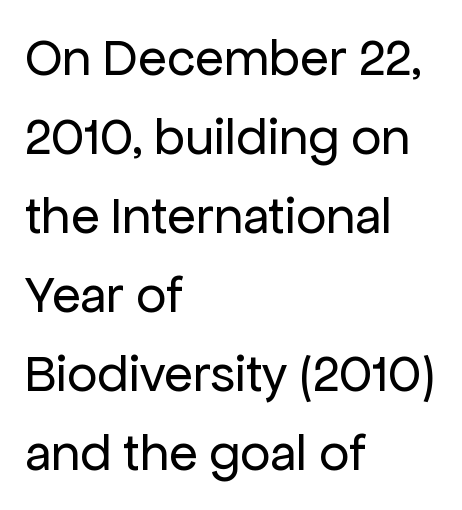
{"serif": "no", "italic": "no", "bold": "no", "weight": "regular", "width": "normal", "stroke_contrast": "low", "x_height": "medium", "monospaced": "no", "underline": "no", "align": "left", "line_spacing": "normal", "line_spacing_ratio": 1.49, "letter_spacing": "normal", "letter_spacing_em": 0.0, "glyph_px": 53}
